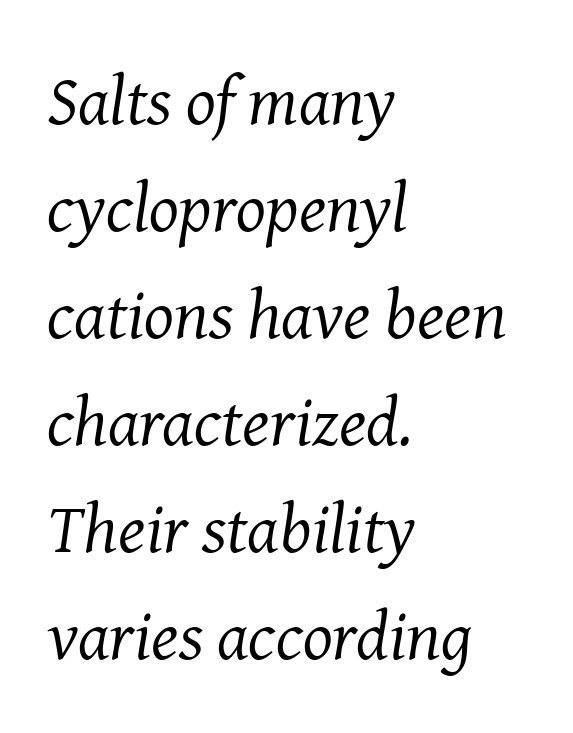
The image shows 70 px regular-weight serif type, italic (leaning right); set left-aligned, normal line spacing (1.53x), normal letter spacing, not underlined; medium stroke contrast and a medium x-height.
